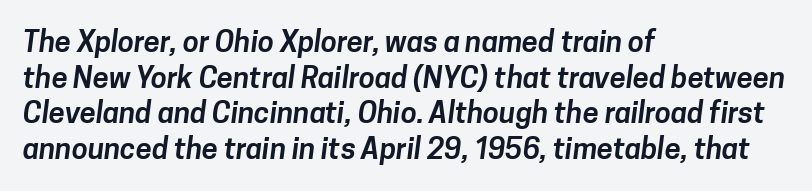
The gap between lines stays unmarked. Default kerning and tracking; the words read as compact shapes. Each line starts at the same left margin while the right side varies. Look at the bottom of the vertical strokes: they stop flat, with no serifs.
